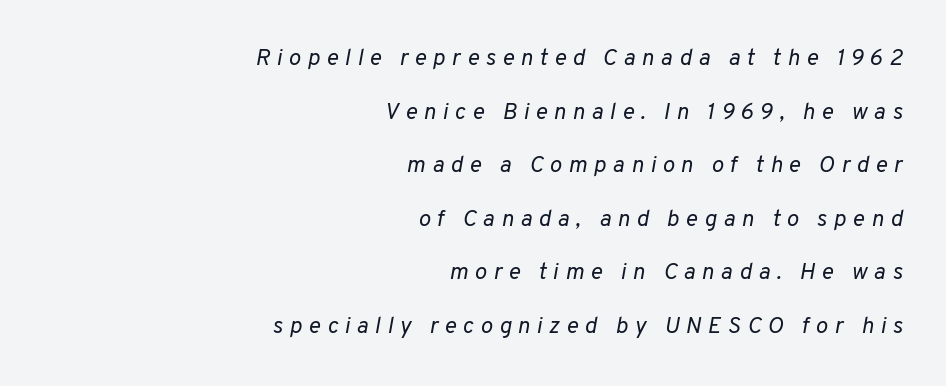
{"italic": "yes", "lean": "right", "slant_degrees": 10, "bold": "no", "underline": "no", "align": "right", "line_spacing": "loose", "line_spacing_ratio": 2.33, "letter_spacing": "wide", "letter_spacing_em": 0.28, "glyph_px": 23}
